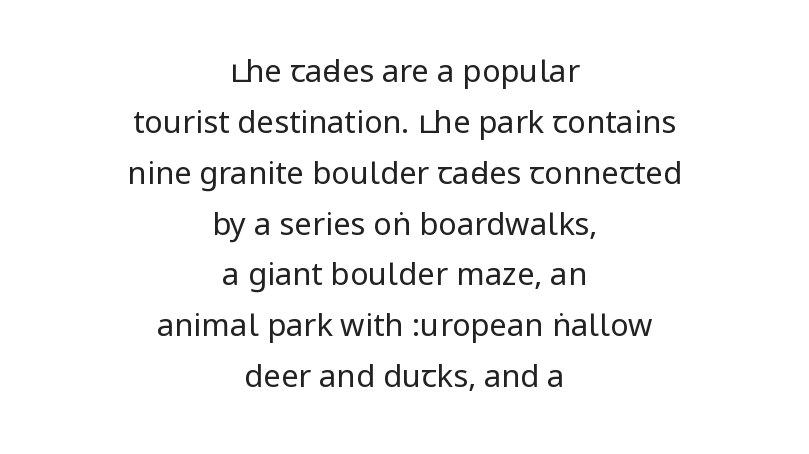
Has an underline been added? It has not. Unlike italic type, these characters show no tilt at all. I'd call this a sans setting — the letters go barefoot. The paragraph has two soft edges and a firm central axis.
